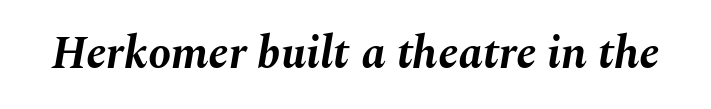
The image shows 46 px bold type, italic (leaning right); set normal letter spacing, not underlined; medium stroke contrast and a medium x-height.
